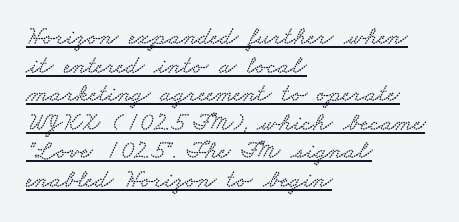
{"underline": "yes", "align": "left", "line_spacing": "tight", "line_spacing_ratio": 1.1, "letter_spacing": "normal", "letter_spacing_em": 0.0, "glyph_px": 26}
